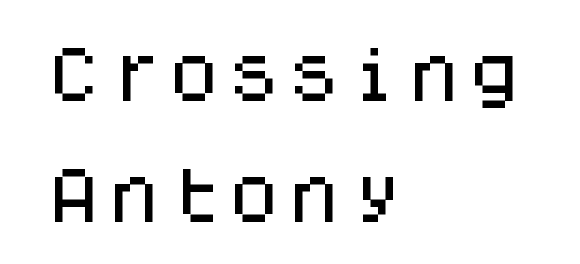
Q: Is the text italic (slanted)? A: No, it is upright.
Q: Is the typeface a serif or a sans-serif typeface? A: Sans-serif.
Q: Is the text underlined? A: No.
Q: How is the paragraph aligned? A: Left-aligned.
Q: Is the spacing between letters normal or unusually wide? A: Normal.
Q: Is the spacing between lines tight, normal or loose? A: Loose.
Q: Width (condensed, normal, or wide)? A: Normal.
Q: Stroke contrast? A: Low.
Q: x-height? A: Large.
Q: Monospaced? A: Yes.
